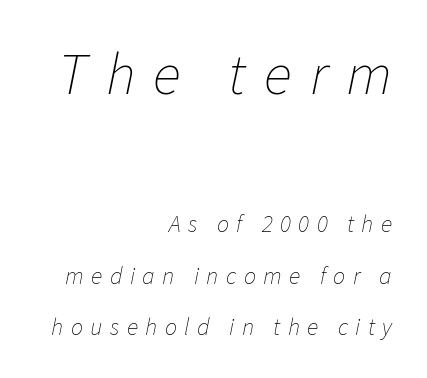
The image shows 59 px thin type, italic (leaning right); set right-aligned, loose line spacing (2.14x), unusually wide letter spacing (+0.31 em), not underlined; the first (top) block is 2.46x larger; low stroke contrast and a medium x-height.
